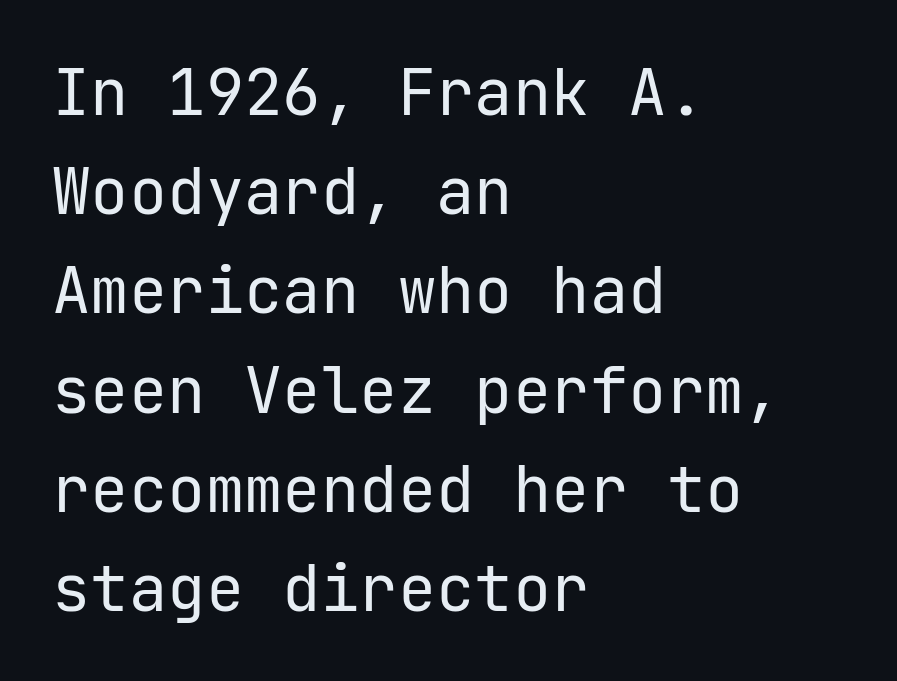
The image shows 64 px regular-weight sans-serif type, upright, monospaced; set left-aligned, normal line spacing (1.55x), normal letter spacing, not underlined; low stroke contrast and a medium x-height.
